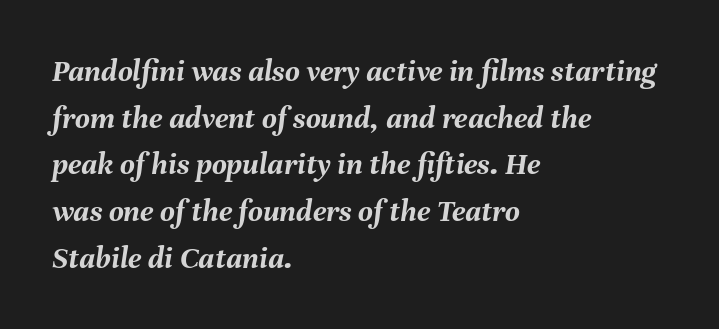
The image shows 32 px semibold type, italic (leaning right); set left-aligned, normal line spacing (1.46x), normal letter spacing, not underlined; medium stroke contrast and a medium x-height.
